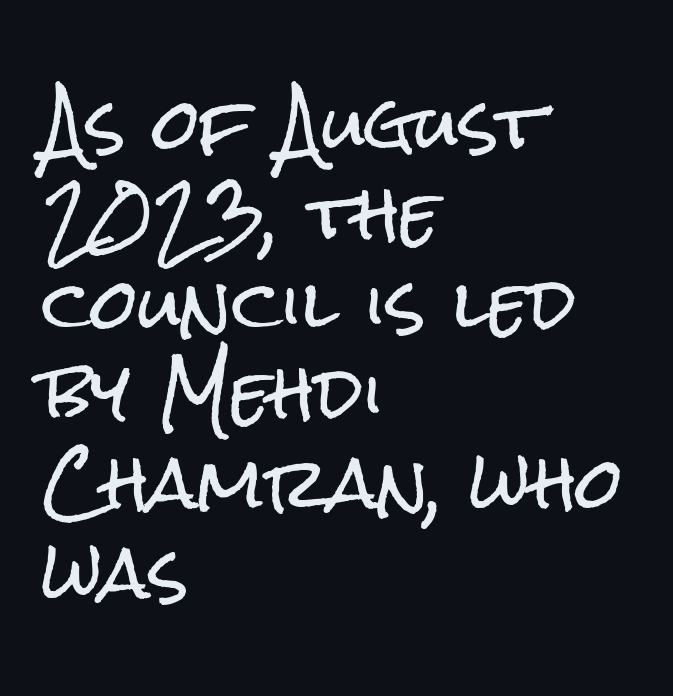
Q: Is the text italic (slanted)? A: No, it is upright.
Q: Is the typeface a serif or a sans-serif typeface? A: Sans-serif.
Q: Is the text underlined? A: No.
Q: How is the paragraph aligned? A: Left-aligned.
Q: Is the spacing between letters normal or unusually wide? A: Normal.
Q: Is the spacing between lines tight, normal or loose? A: Normal.
Q: Width (condensed, normal, or wide)? A: Condensed.
Q: Stroke contrast? A: Low.
Q: x-height? A: Medium.
Q: Monospaced? A: No.
